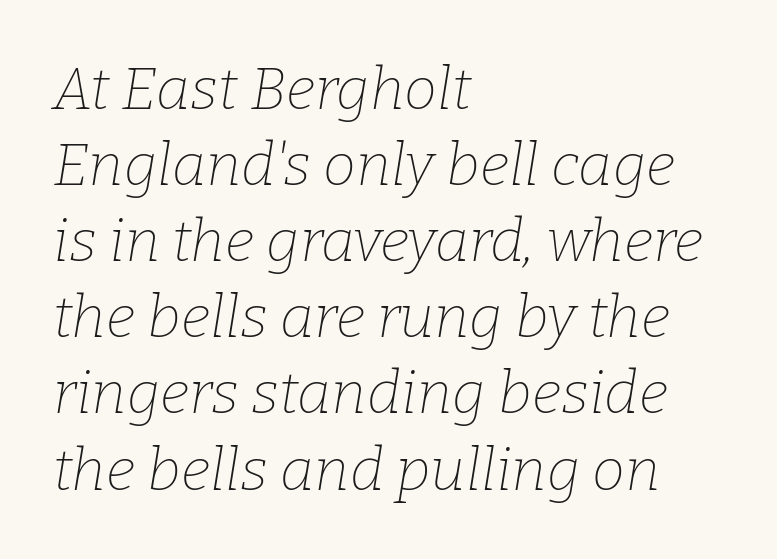
Q: Is the text bold? A: No.
Q: Is the text italic (slanted)? A: Yes, it leans right by about 9 degrees.
Q: Is the typeface a serif or a sans-serif typeface? A: Serif.
Q: Is the text underlined? A: No.
Q: How is the paragraph aligned? A: Left-aligned.
Q: Is the spacing between letters normal or unusually wide? A: Normal.
Q: Is the spacing between lines tight, normal or loose? A: Normal.
Q: Width (condensed, normal, or wide)? A: Normal.
Q: Stroke contrast? A: Low.
Q: x-height? A: Medium.
Q: Monospaced? A: No.
